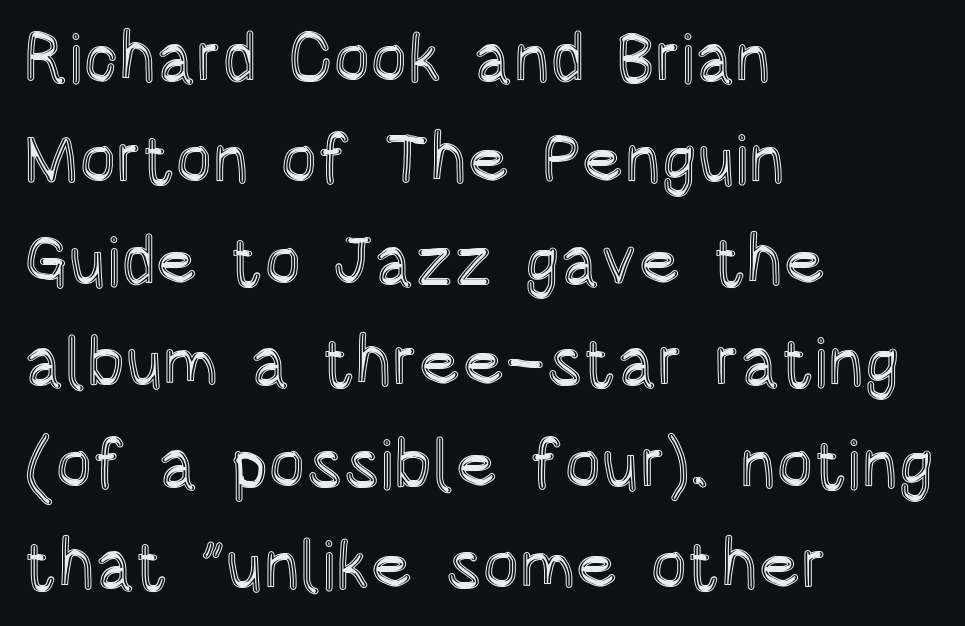
Q: Is the text italic (slanted)? A: No, it is upright.
Q: Is the text underlined? A: No.
Q: How is the paragraph aligned? A: Left-aligned.
Q: Is the spacing between letters normal or unusually wide? A: Normal.
Q: Is the spacing between lines tight, normal or loose? A: Normal.
Q: Width (condensed, normal, or wide)? A: Condensed.
Q: x-height? A: Large.
Q: Monospaced? A: No.
